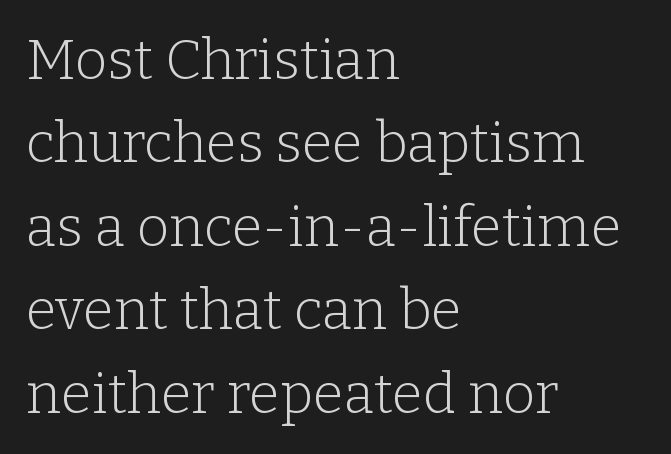
This reads as an unemphasized weight, regular at the heaviest. The text was rendered using a seriffed face with decorative stroke endings. This sample has the flowing, uneven cadence of proportional lettering. Regular leading. Posture: upright roman.
